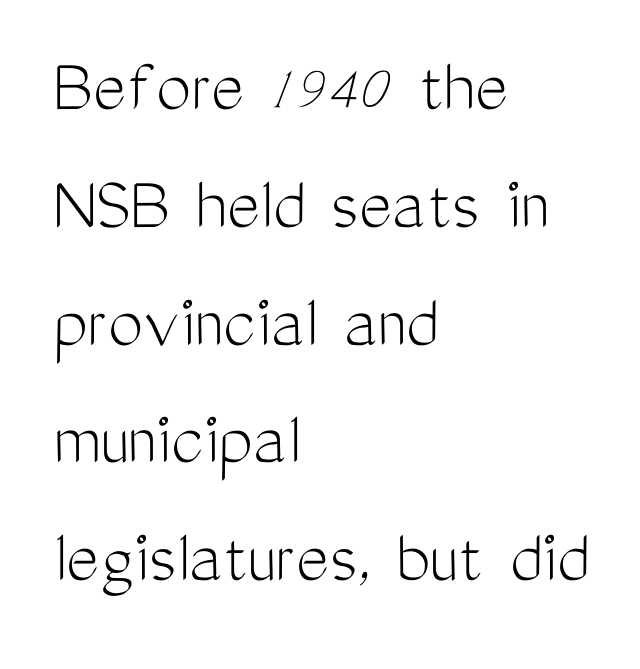
{"serif": "no", "italic": "no", "bold": "no", "weight": "light", "width": "condensed", "stroke_contrast": "medium", "x_height": "medium", "monospaced": "no", "underline": "no", "align": "left", "line_spacing": "normal", "line_spacing_ratio": 1.51, "letter_spacing": "normal", "letter_spacing_em": 0.0, "glyph_px": 78}
